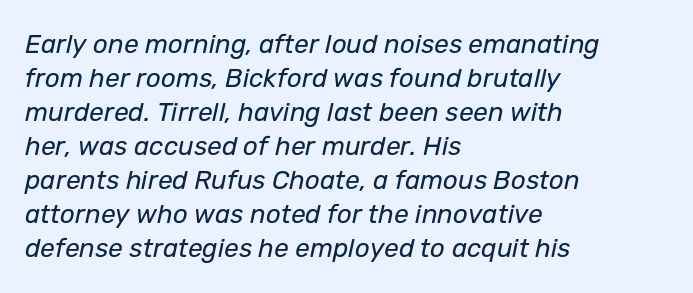
The image shows 26 px text type, italic (leaning right); set left-aligned, normal line spacing (1.31x), normal letter spacing, not underlined.
